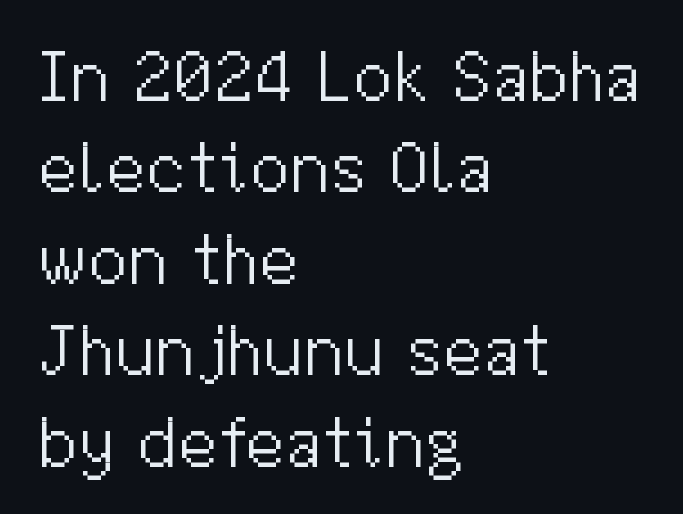
Q: Is the text bold? A: No.
Q: Is the text italic (slanted)? A: No, it is upright.
Q: Is the typeface a serif or a sans-serif typeface? A: Sans-serif.
Q: Is the text underlined? A: No.
Q: How is the paragraph aligned? A: Left-aligned.
Q: Is the spacing between letters normal or unusually wide? A: Normal.
Q: Is the spacing between lines tight, normal or loose? A: Normal.
Q: Width (condensed, normal, or wide)? A: Normal.
Q: Stroke contrast? A: Medium.
Q: x-height? A: Medium.
Q: Monospaced? A: No.
